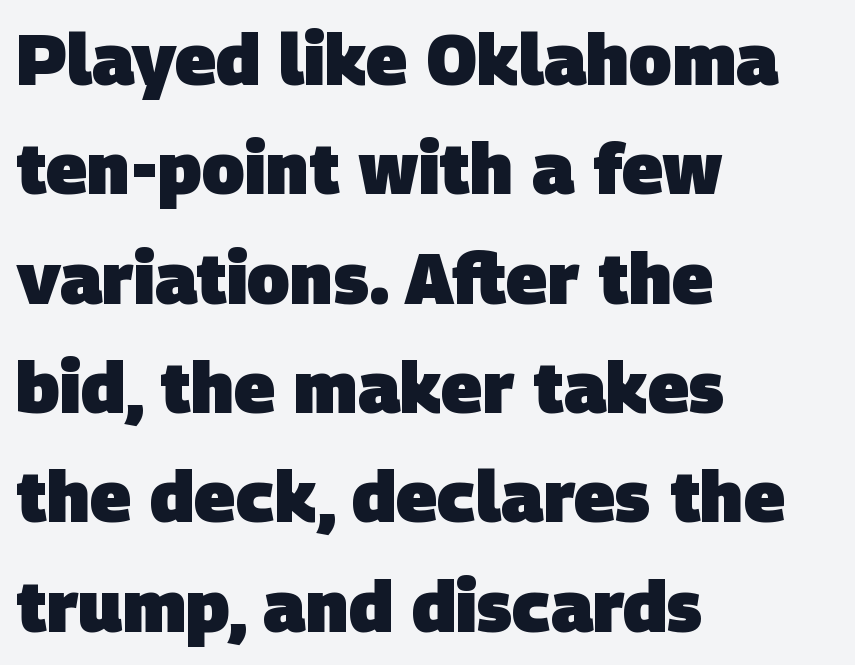
The image shows 71 px heavy sans-serif type; set left-aligned, normal line spacing (1.54x), normal letter spacing, not underlined; low stroke contrast and a large x-height.
